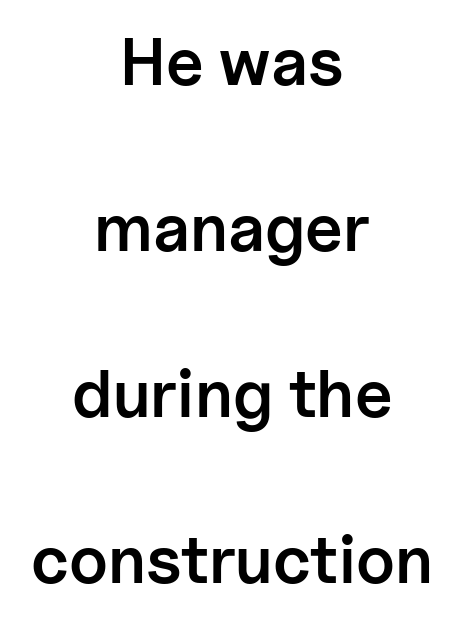
Q: Is the text bold? A: Semi-bold.
Q: Is the text italic (slanted)? A: No, it is upright.
Q: Is the typeface a serif or a sans-serif typeface? A: Sans-serif.
Q: Is the text underlined? A: No.
Q: How is the paragraph aligned? A: Centered.
Q: Is the spacing between letters normal or unusually wide? A: Normal.
Q: Is the spacing between lines tight, normal or loose? A: Loose.
Q: Width (condensed, normal, or wide)? A: Normal.
Q: Stroke contrast? A: Low.
Q: x-height? A: Medium.
Q: Monospaced? A: No.
